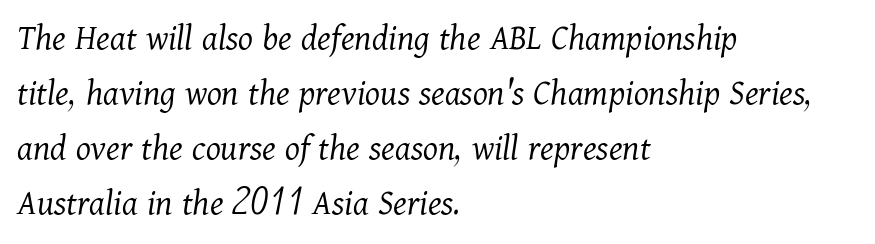
The typeface chosen for these lines features serifs. Quick note: underline off. This sample uses plain, unmodified letter spacing. Students, observe: this is what conventionally led text looks like. The font is comparable to plain body text, perhaps lighter.
